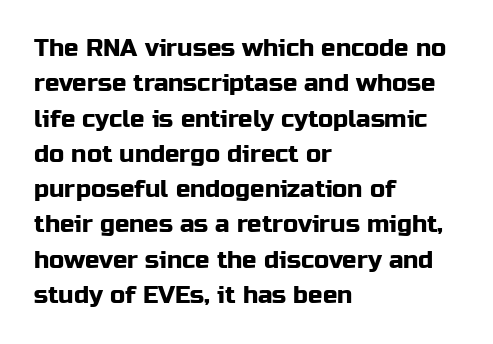
Q: Is the text italic (slanted)? A: No, it is upright.
Q: Is the text underlined? A: No.
Q: How is the paragraph aligned? A: Left-aligned.
Q: Is the spacing between letters normal or unusually wide? A: Normal.
Q: Is the spacing between lines tight, normal or loose? A: Normal.
